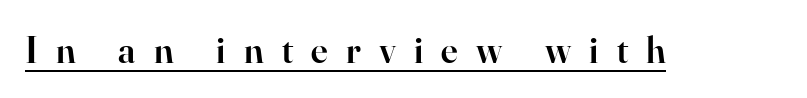
Q: Is the text bold? A: Semi-bold.
Q: Is the text italic (slanted)? A: No, it is upright.
Q: Is the typeface a serif or a sans-serif typeface? A: Serif.
Q: Is the text underlined? A: Yes.
Q: Is the spacing between letters normal or unusually wide? A: Unusually wide.
Q: Width (condensed, normal, or wide)? A: Normal.
Q: Stroke contrast? A: High.
Q: x-height? A: Small.
Q: Monospaced? A: No.
